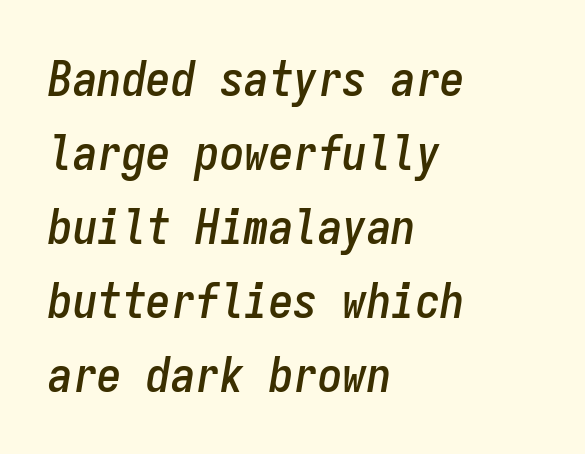
Compared with a centered layout, this one pins lines to the left instead. If you measured baseline to baseline, you'd find a middling distance. Tracking here is standard; glyphs follow each other at the usual distance. Fixed-width glyphs throughout — classic coding-font behaviour. Underlining? Definitely not there.
